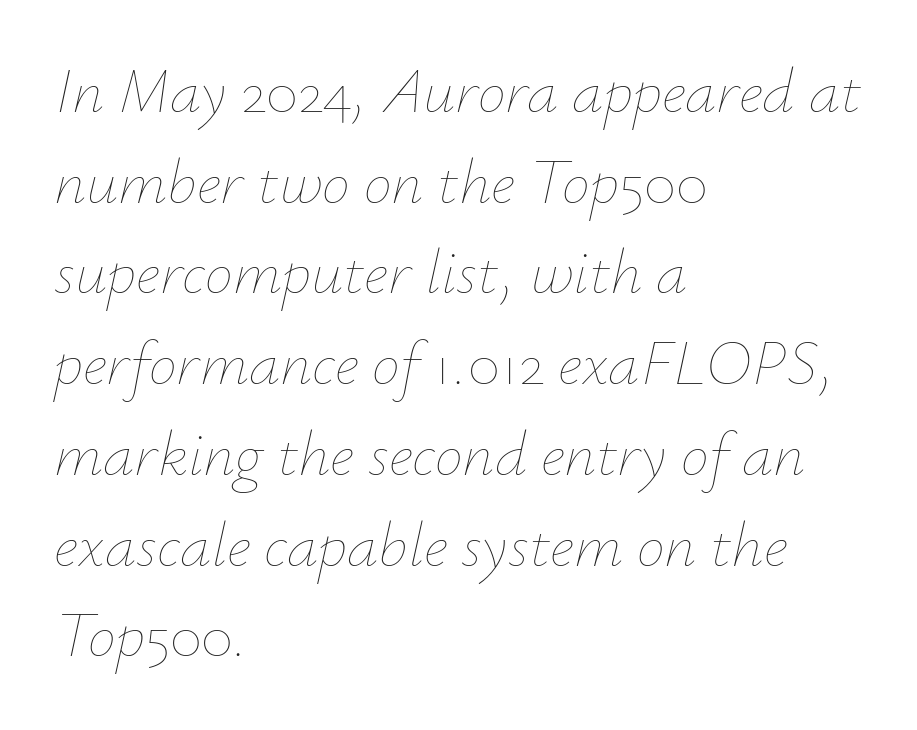
{"italic": "yes", "lean": "right", "slant_degrees": 12, "bold": "no", "weight": "thin", "width": "normal", "stroke_contrast": "low", "x_height": "small", "monospaced": "no", "underline": "no", "align": "left", "line_spacing": "normal", "line_spacing_ratio": 1.44, "letter_spacing": "normal", "letter_spacing_em": 0.0, "glyph_px": 63}
